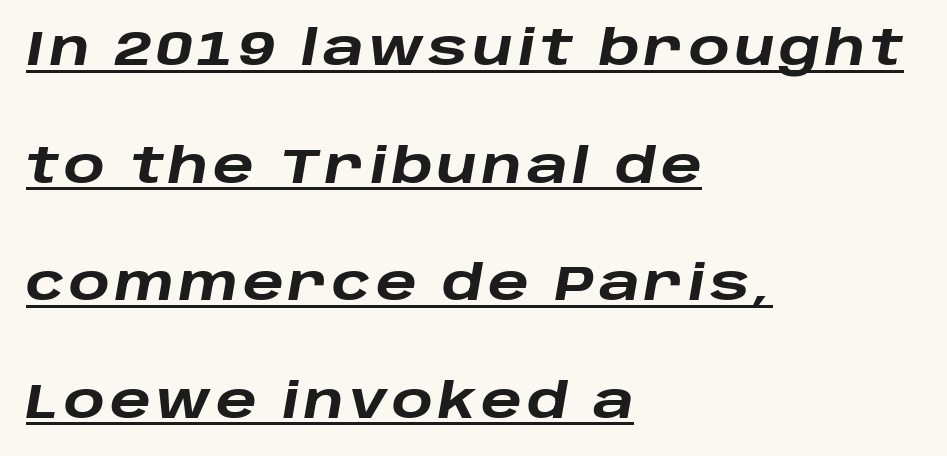
{"italic": "yes", "lean": "right", "slant_degrees": 10, "bold": "yes", "weight": "heavy", "width": "wide", "stroke_contrast": "low", "x_height": "large", "monospaced": "no", "underline": "yes", "align": "left", "line_spacing": "loose", "line_spacing_ratio": 2.45, "glyph_px": 48}
